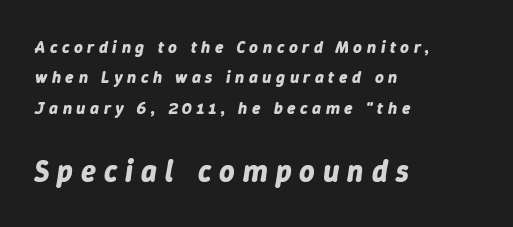
The image shows 30 px bold type, italic (leaning right); set left-aligned, line spacing 1.79x, unusually wide letter spacing (+0.27 em), not underlined; the second (bottom) block is 1.76x larger; low stroke contrast and a medium x-height.
